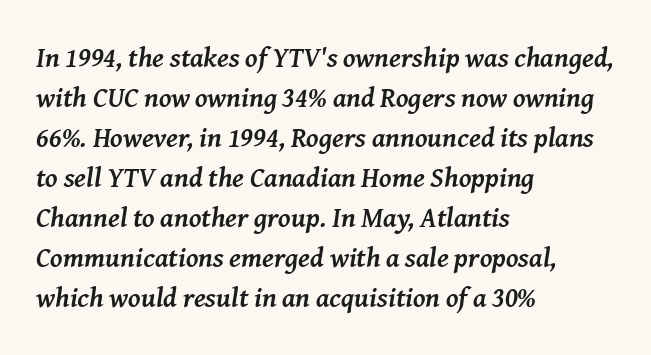
The image shows 28 px semibold serif type, italic (leaning right); set left-aligned, normal line spacing (1.43x), normal letter spacing, not underlined; medium stroke contrast and a medium x-height.
